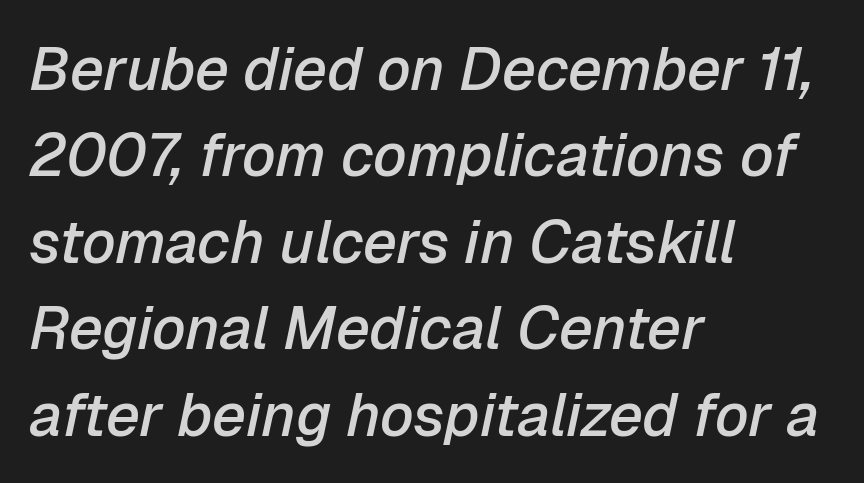
Weight: semibold (demi). Letter spacing: default. Glance below the letters and you will spot only blank space. The face used here is proportionally spaced, like ordinary book or web type.
